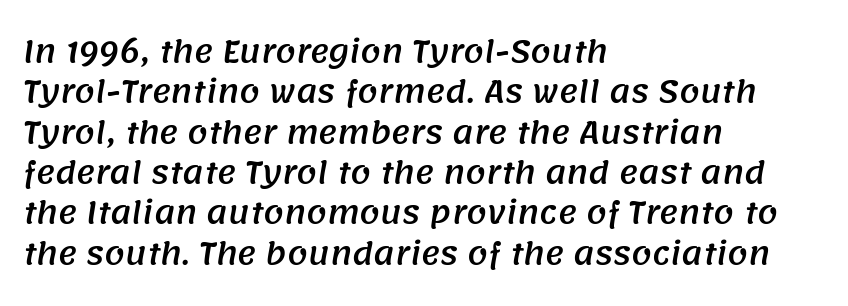
Is the block centered? No — it sits flush against the left margin. These lines are composed in type without serifs. The rows are spaced the way most documents space them. Here the designer chose a conventional face with non-uniform glyph widths. Is the letter spacing exaggerated? No — it looks like the ordinary default.
